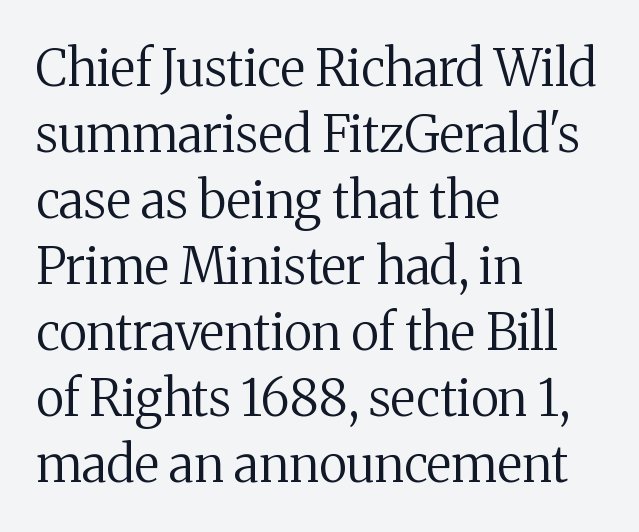
Q: Is the text bold? A: No.
Q: Is the text italic (slanted)? A: No, it is upright.
Q: Is the typeface a serif or a sans-serif typeface? A: Serif.
Q: Is the text underlined? A: No.
Q: How is the paragraph aligned? A: Left-aligned.
Q: Is the spacing between letters normal or unusually wide? A: Normal.
Q: Is the spacing between lines tight, normal or loose? A: Normal.
Q: Width (condensed, normal, or wide)? A: Normal.
Q: Stroke contrast? A: Medium.
Q: x-height? A: Medium.
Q: Monospaced? A: No.
